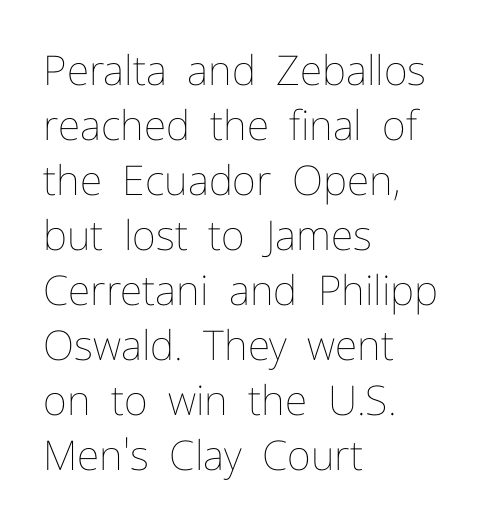
The font is comparable to plain body text, perhaps lighter. What stands out about the letter spacing? Nothing — it is the standard amount. Italic: no, the glyphs are upright roman. Quick note: interline space is typical. The passage shown is not underscored anywhere. Visually the block forms a straight wall on the left and a jagged coastline on the right.
